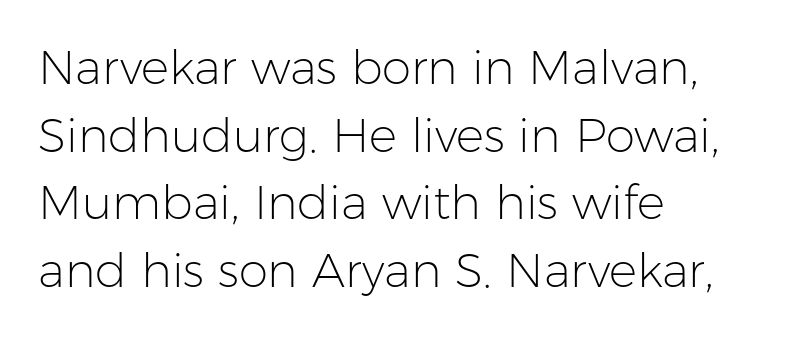
The image shows 47 px light sans-serif type, upright; set left-aligned, normal line spacing (1.44x), normal letter spacing, not underlined; low stroke contrast and a medium x-height.
